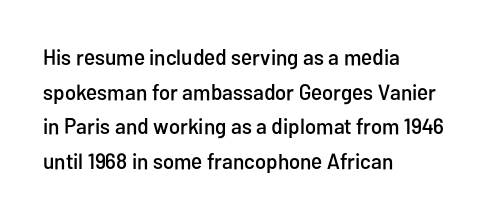
The setting favours the left margin, as ordinary paragraphs usually do. The letters stand straight up with perfectly vertical stems. Baseline-to-baseline distance is the conventional proportion of letter height. Beneath every word, the page is bare. Is the letter spacing exaggerated? No — it looks like the ordinary default.
